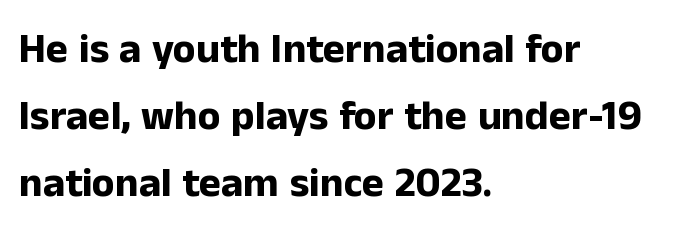
The image shows 42 px bold sans-serif type, upright; set left-aligned, normal line spacing (1.6x), normal letter spacing, not underlined; low stroke contrast and a medium x-height.
